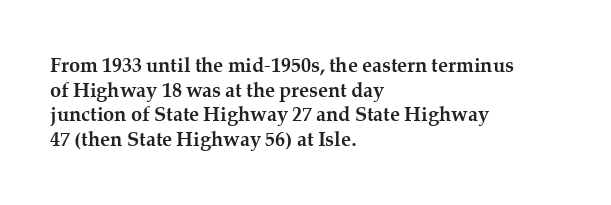
Q: Is the text bold? A: Yes.
Q: Is the text italic (slanted)? A: No, it is upright.
Q: Is the text underlined? A: No.
Q: How is the paragraph aligned? A: Left-aligned.
Q: Is the spacing between letters normal or unusually wide? A: Normal.
